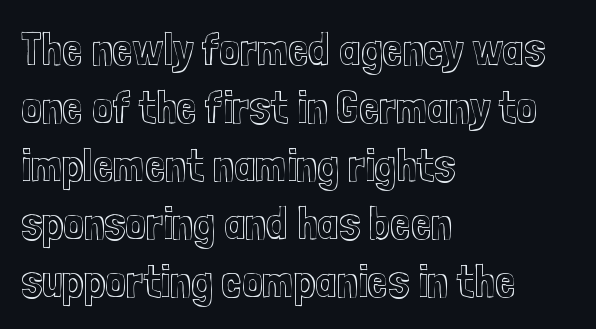
The image shows 46 px condensed type, upright; set left-aligned, normal line spacing (1.26x), normal letter spacing, not underlined; a medium x-height.
